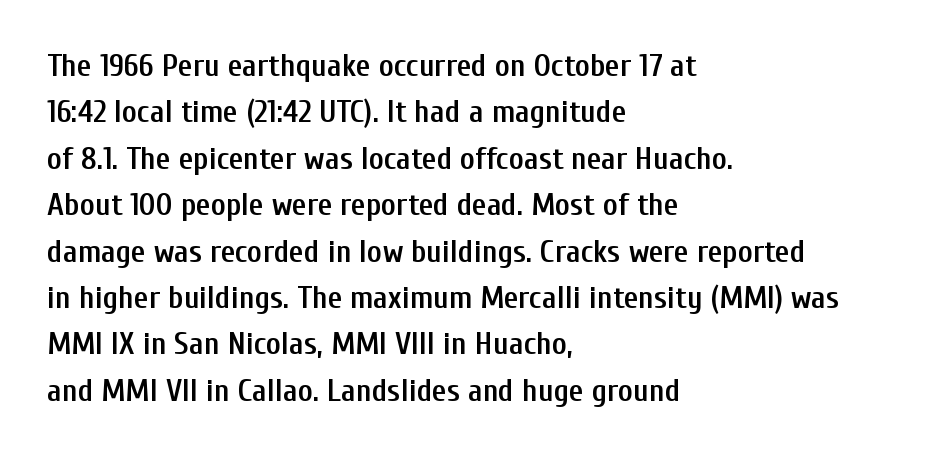
Q: Is the text bold? A: Semi-bold.
Q: Is the text italic (slanted)? A: No, it is upright.
Q: Is the typeface a serif or a sans-serif typeface? A: Sans-serif.
Q: Is the text underlined? A: No.
Q: How is the paragraph aligned? A: Left-aligned.
Q: Is the spacing between letters normal or unusually wide? A: Normal.
Q: Is the spacing between lines tight, normal or loose? A: Normal.
Q: Width (condensed, normal, or wide)? A: Condensed.
Q: Stroke contrast? A: Low.
Q: x-height? A: Medium.
Q: Monospaced? A: No.
